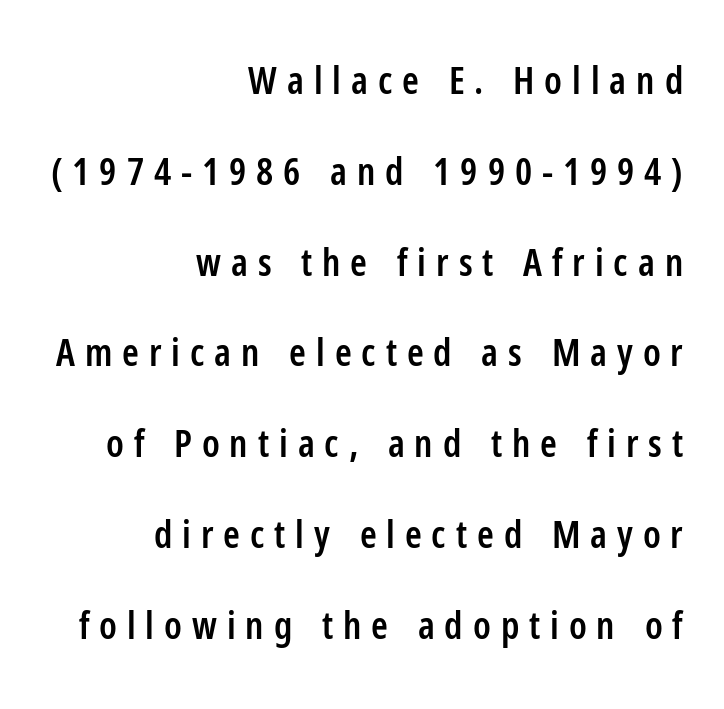
{"serif": "no", "italic": "no", "bold": "semi", "weight": "semibold", "width": "condensed", "stroke_contrast": "low", "x_height": "medium", "monospaced": "no", "underline": "no", "align": "right", "line_spacing": "loose", "line_spacing_ratio": 2.39, "letter_spacing": "wide", "letter_spacing_em": 0.26, "glyph_px": 38}
